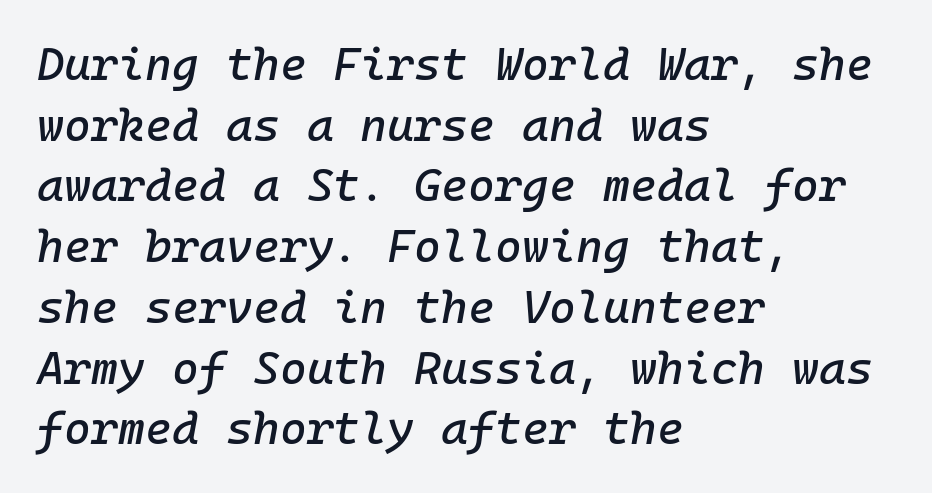
The ragged edge is on the right, which tells us the setting is flush left. Notice how the stems are inclined rather than vertical — that's the hallmark of italics. Summary of vertical rhythm: regular, with standard interline spacing. The glyphs are unaccompanied by any horizontal stroke below them.
